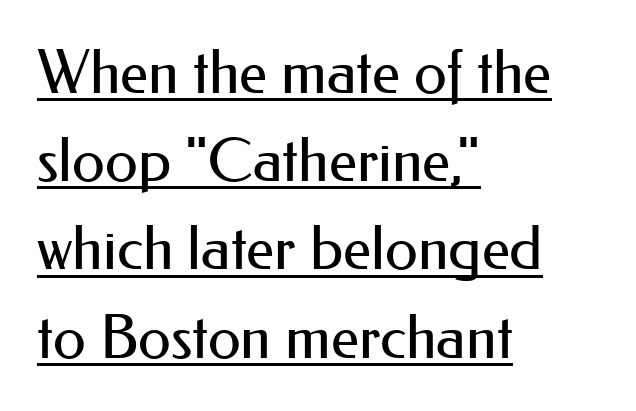
{"serif": "no", "italic": "no", "bold": "no", "weight": "regular", "width": "normal", "stroke_contrast": "medium", "x_height": "small", "monospaced": "no", "underline": "yes", "align": "left", "line_spacing": "normal", "line_spacing_ratio": 1.47, "letter_spacing": "normal", "letter_spacing_em": 0.0, "glyph_px": 60}
